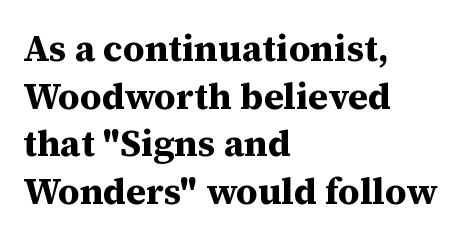
The image shows 37 px bold serif type, upright; set left-aligned, normal line spacing (1.29x), normal letter spacing, not underlined; medium stroke contrast and a medium x-height.
